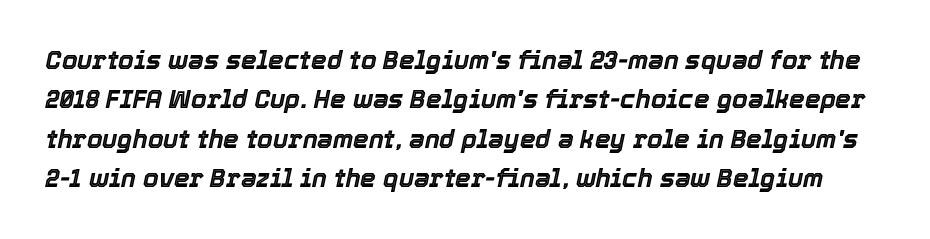
Q: Is the text italic (slanted)? A: Yes, it leans right by about 12 degrees.
Q: Is the text underlined? A: No.
Q: Is the spacing between letters normal or unusually wide? A: Normal.
Q: Is the spacing between lines tight, normal or loose? A: Normal.
